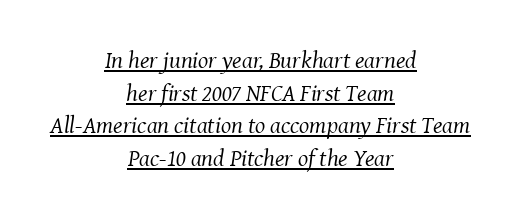
Q: Is the text bold? A: No.
Q: Is the text italic (slanted)? A: Yes, it leans right by about 8 degrees.
Q: Is the text underlined? A: Yes.
Q: How is the paragraph aligned? A: Centered.
Q: Is the spacing between letters normal or unusually wide? A: Normal.
Q: Is the spacing between lines tight, normal or loose? A: Normal.
